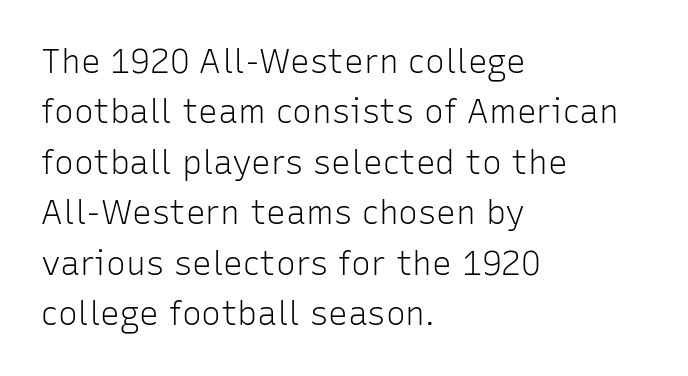
Weight class: somewhere from thin through regular. Honestly, the row spacing looks completely unremarkable. This sample has the flowing, uneven cadence of proportional lettering. A typesetter would call this zero additional tracking. Typeset ragged right — the left edge is the straight one. Honestly, there is no underline to notice here at all.
